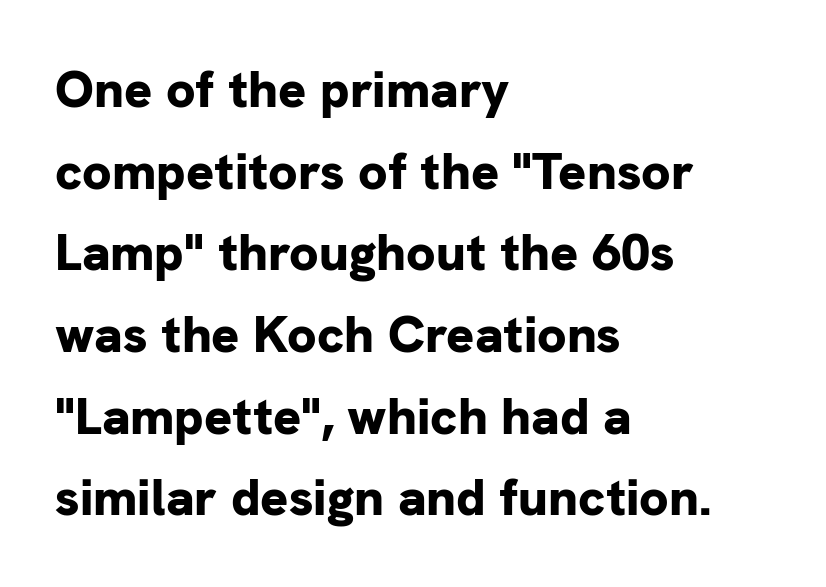
The image shows 52 px bold sans-serif type, upright; set left-aligned, normal line spacing (1.57x), normal letter spacing, not underlined; low stroke contrast and a medium x-height.
